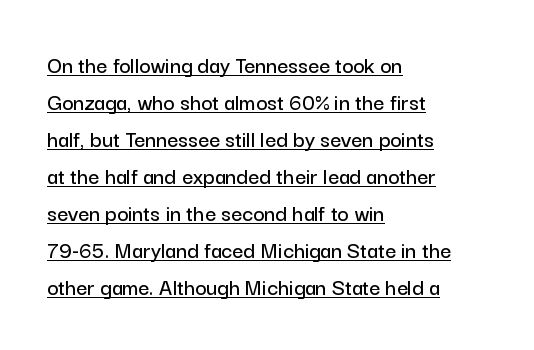
The rendering uses the underline text-decoration. The line texture is even and compact thanks to regular tracking. Upright lettering throughout. A student would call this left alignment; a typographer would say flush left, rag right.
